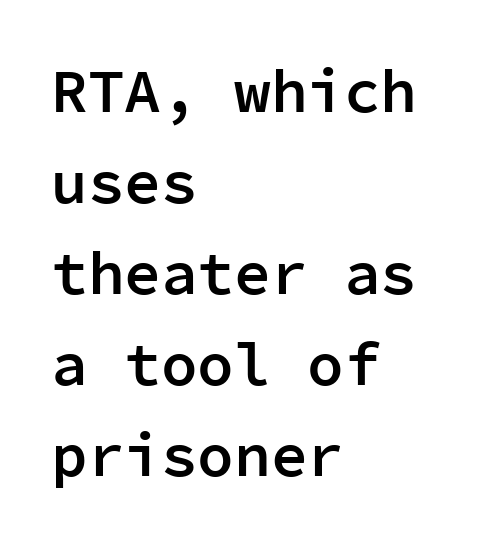
The image shows 61 px semibold sans-serif type, upright, monospaced; set left-aligned, normal line spacing (1.49x), normal letter spacing, not underlined; low stroke contrast and a medium x-height.
